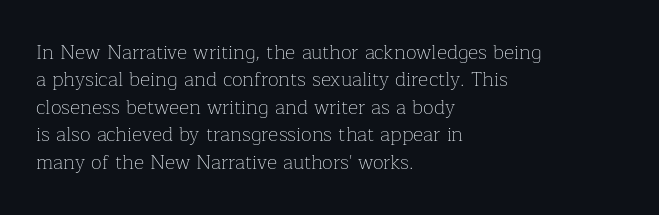
{"italic": "no", "bold": "no", "underline": "no", "align": "left", "line_spacing": "normal", "line_spacing_ratio": 1.37, "letter_spacing": "normal", "letter_spacing_em": 0.0, "glyph_px": 20}
